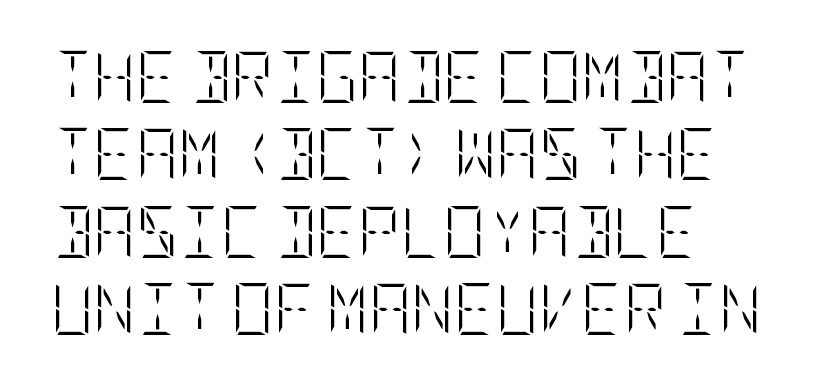
The image shows 52 px light, condensed type, upright; set left-aligned, normal line spacing (1.49x), normal letter spacing, not underlined; low stroke contrast and a large x-height.
